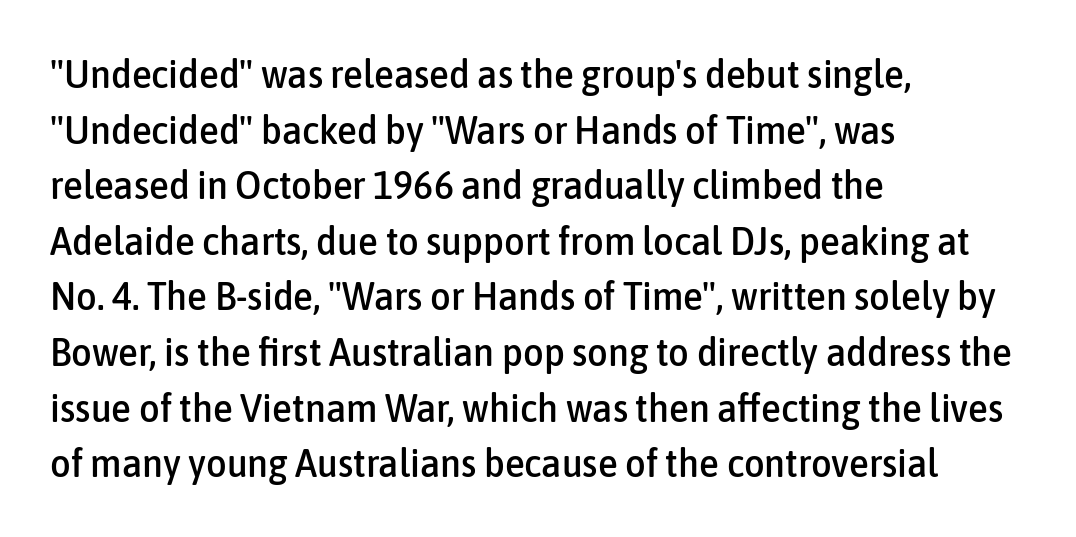
Q: Is the text italic (slanted)? A: No, it is upright.
Q: Is the typeface a serif or a sans-serif typeface? A: Sans-serif.
Q: Is the text underlined? A: No.
Q: How is the paragraph aligned? A: Left-aligned.
Q: Is the spacing between letters normal or unusually wide? A: Normal.
Q: Is the spacing between lines tight, normal or loose? A: Normal.
Q: Width (condensed, normal, or wide)? A: Condensed.
Q: Stroke contrast? A: Low.
Q: x-height? A: Medium.
Q: Monospaced? A: No.
